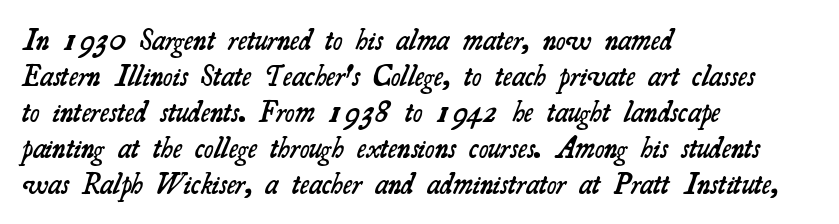
Weight check: semibold — heavier than regular, not quite bold. Looks like regular typesetting: each glyph gets only the width it needs. Left-aligned paragraph, ragged on the right. The space directly below the letters is spotless.
